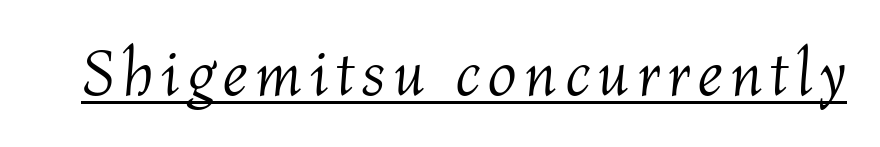
Q: Is the text bold? A: No.
Q: Is the text italic (slanted)? A: Yes, it leans right by about 4 degrees.
Q: Is the text underlined? A: Yes.
Q: Width (condensed, normal, or wide)? A: Normal.
Q: Stroke contrast? A: Medium.
Q: x-height? A: Medium.
Q: Monospaced? A: No.
